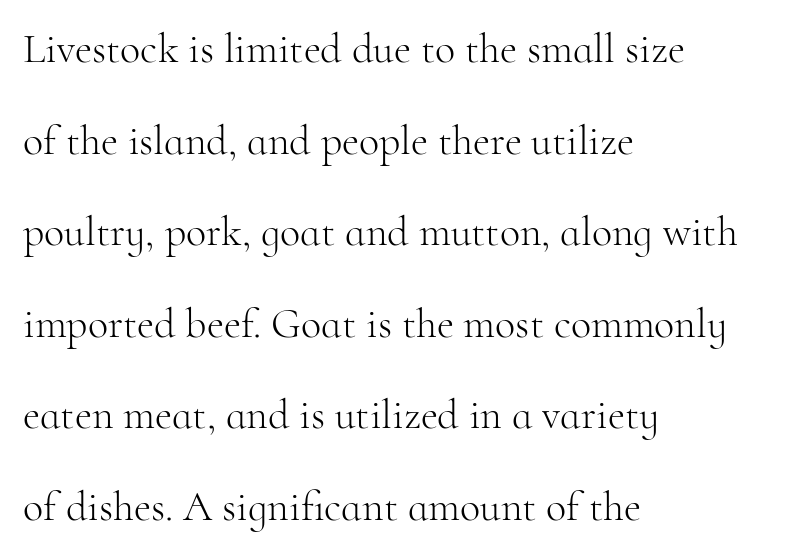
Nobody drew a line under any word here. This block would shrink considerably if given ordinary leading; it's expanded now. Character widths vary here, with narrow letters taking less room than wide ones. Every character sits straight up, as roman type does. The font is comparable to plain body text, perhaps lighter.
